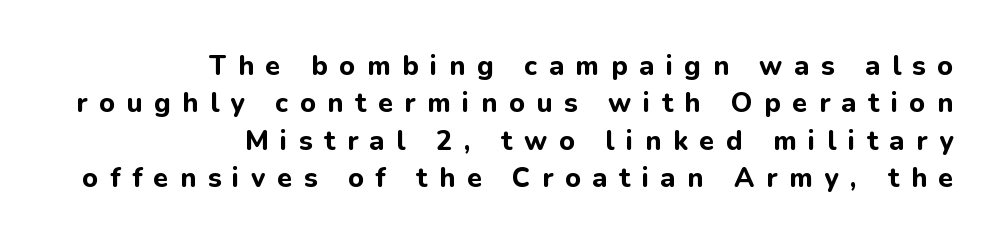
The image shows 27 px bold type, upright; set right-aligned, normal line spacing (1.38x), unusually wide letter spacing (+0.43 em), not underlined.
